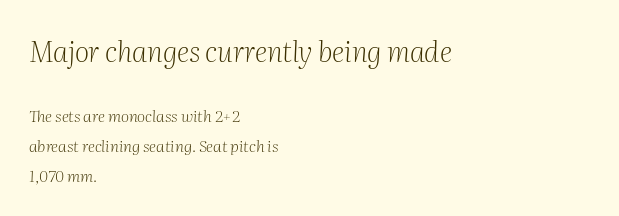
Q: Is the text bold? A: No.
Q: Is the text italic (slanted)? A: Yes, it leans right by about 2 degrees.
Q: Is the typeface a serif or a sans-serif typeface? A: Serif.
Q: Is the text underlined? A: No.
Q: How is the paragraph aligned? A: Left-aligned.
Q: Is the spacing between letters normal or unusually wide? A: Normal.
Q: Which block of text is set in a larger size, the first (top) or the second (bottom)? A: The first (top) one.
Q: Width (condensed, normal, or wide)? A: Normal.
Q: Stroke contrast? A: Medium.
Q: x-height? A: Medium.
Q: Monospaced? A: No.
